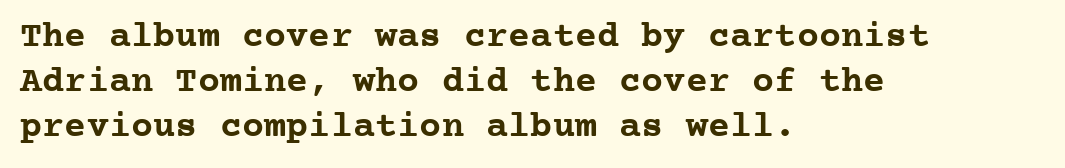
The area under the type is left untouched. Heft: maximum for text — a bold. Which margin do the lines hug? The left one — the right edge is uneven. Each letter, wide or thin by design, is forced into the same width here. These lines are composed in type with serifs.
